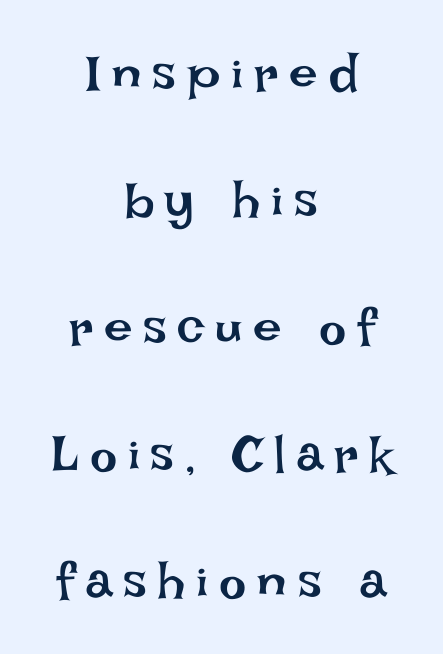
The image shows 51 px regular-weight type, upright; set centered, loose line spacing (2.49x), unusually wide letter spacing (+0.21 em), not underlined; low stroke contrast and a large x-height.
